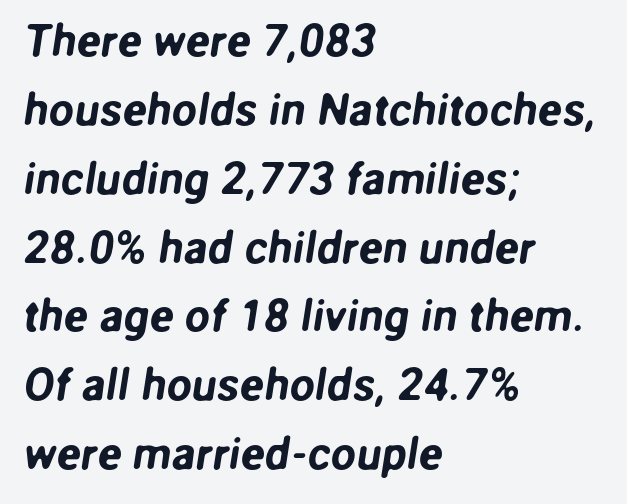
{"serif": "no", "width": "normal", "stroke_contrast": "low", "x_height": "medium", "monospaced": "no", "underline": "no", "align": "left", "line_spacing": "normal", "line_spacing_ratio": 1.53, "letter_spacing": "normal", "letter_spacing_em": 0.0, "glyph_px": 45}
